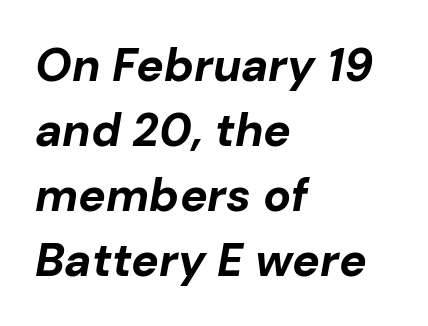
Q: Is the text bold? A: Yes.
Q: Is the text italic (slanted)? A: Yes, it leans right by about 10 degrees.
Q: Is the text underlined? A: No.
Q: How is the paragraph aligned? A: Left-aligned.
Q: Is the spacing between letters normal or unusually wide? A: Normal.
Q: Is the spacing between lines tight, normal or loose? A: Normal.
Q: Width (condensed, normal, or wide)? A: Normal.
Q: Stroke contrast? A: Low.
Q: x-height? A: Medium.
Q: Monospaced? A: No.
